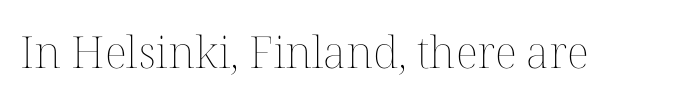
The image shows 44 px thin type, upright; set normal letter spacing, not underlined; medium stroke contrast and a medium x-height.
